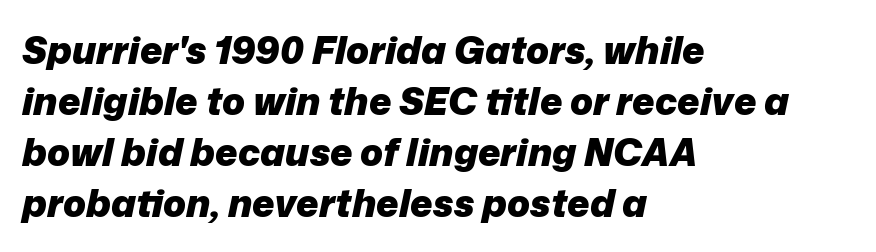
Q: Is the text bold? A: Yes.
Q: Is the text italic (slanted)? A: Yes, it leans right by about 12 degrees.
Q: Is the text underlined? A: No.
Q: How is the paragraph aligned? A: Left-aligned.
Q: Is the spacing between letters normal or unusually wide? A: Normal.
Q: Is the spacing between lines tight, normal or loose? A: Normal.
Q: Width (condensed, normal, or wide)? A: Normal.
Q: Stroke contrast? A: Low.
Q: x-height? A: Medium.
Q: Monospaced? A: No.
